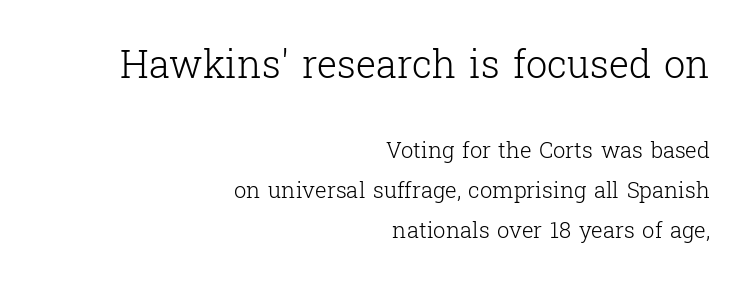
Q: Is the text bold? A: No.
Q: Is the text italic (slanted)? A: No, it is upright.
Q: Is the typeface a serif or a sans-serif typeface? A: Serif.
Q: Is the text underlined? A: No.
Q: How is the paragraph aligned? A: Right-aligned.
Q: Is the spacing between letters normal or unusually wide? A: Normal.
Q: Which block of text is set in a larger size, the first (top) or the second (bottom)? A: The first (top) one.
Q: Width (condensed, normal, or wide)? A: Normal.
Q: Stroke contrast? A: Low.
Q: x-height? A: Medium.
Q: Monospaced? A: No.
